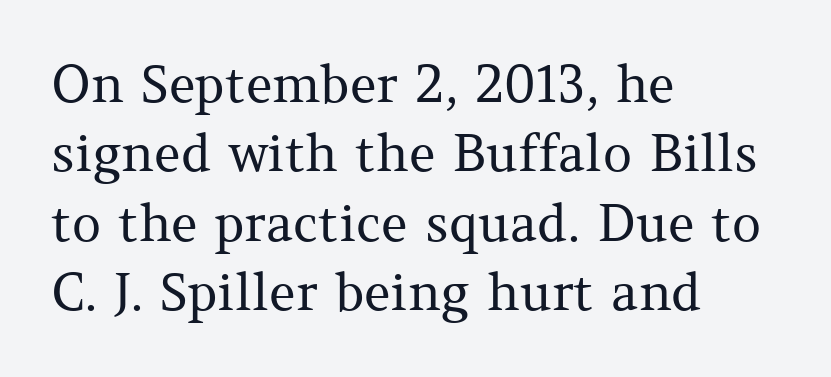
Nothing unusual about the tracking: characters are spaced as the font intends. Decoration check: the copy has no underline. Each line starts at the same left margin while the right side varies. No letter is thick-stroked: the sample isn't bold.
